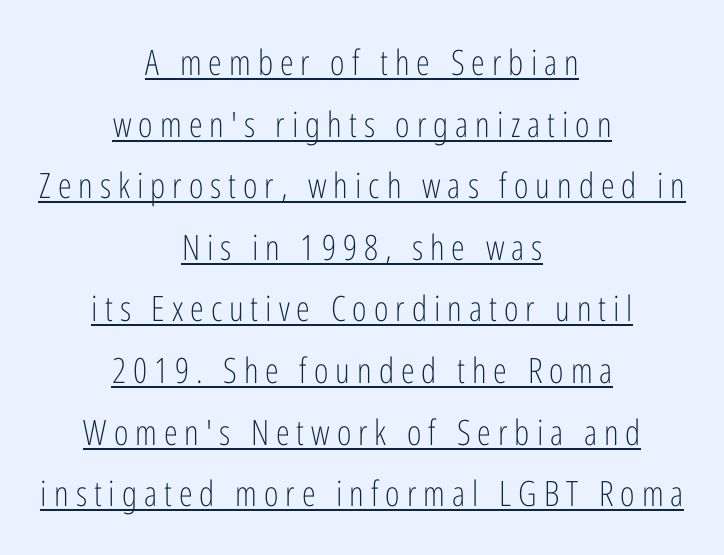
The image shows 35 px light, condensed sans-serif type, upright; set centered, line spacing 1.76x, unusually wide letter spacing (+0.2 em), underlined; low stroke contrast and a medium x-height.
